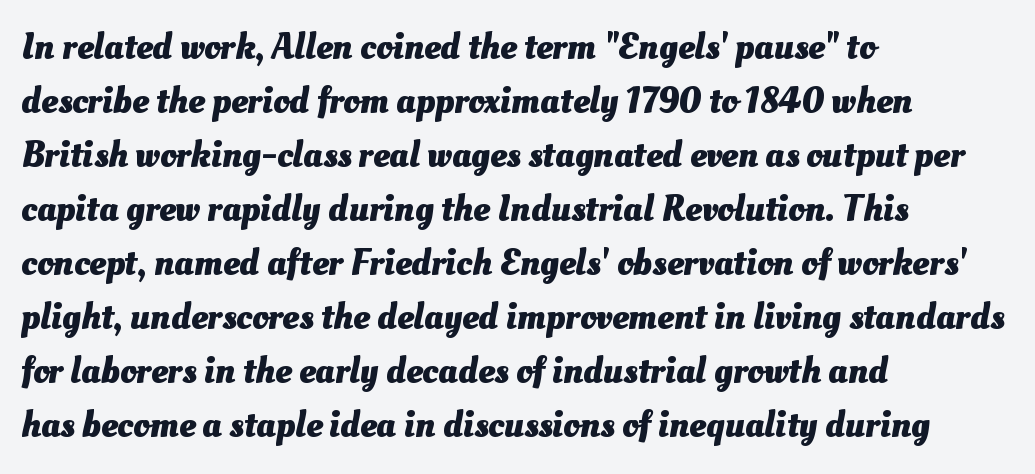
The image shows 37 px heavy type; set left-aligned, normal line spacing (1.46x), normal letter spacing, not underlined; medium stroke contrast and a small x-height.
